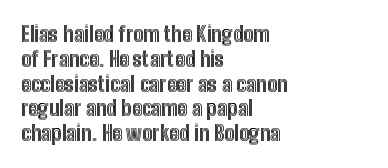
{"italic": "no", "underline": "no", "align": "left", "line_spacing_ratio": 1.18, "letter_spacing": "normal", "letter_spacing_em": 0.0, "glyph_px": 21}
